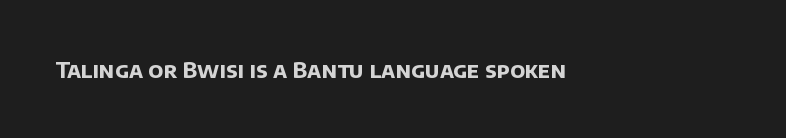
{"bold": "yes", "underline": "no", "letter_spacing": "normal", "letter_spacing_em": 0.0, "glyph_px": 22}
